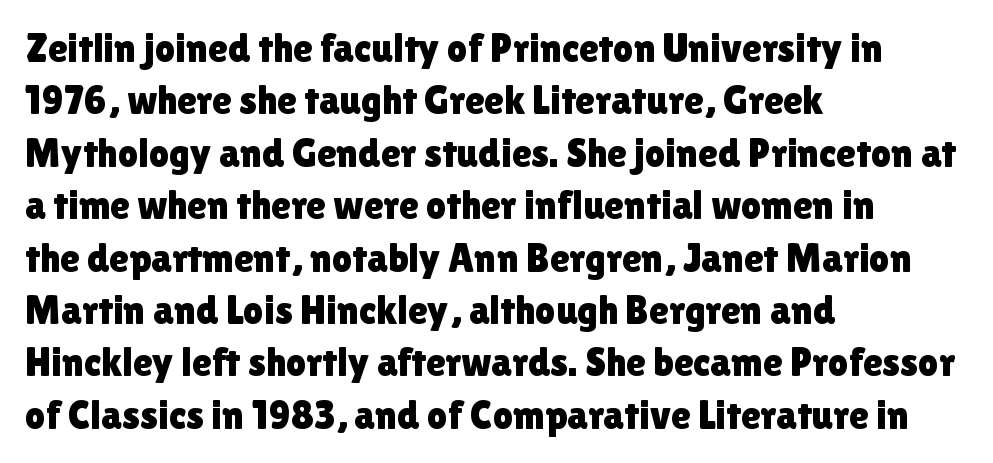
Is this a fixed-width face? No — the glyphs have proportional, varying widths. Glance below the letters and you will spot only blank space. If you drew a line through each stem, it would be perfectly vertical. What stands out about the letter spacing? Nothing — it is the standard amount. Is the block centered? No — it sits flush against the left margin.
